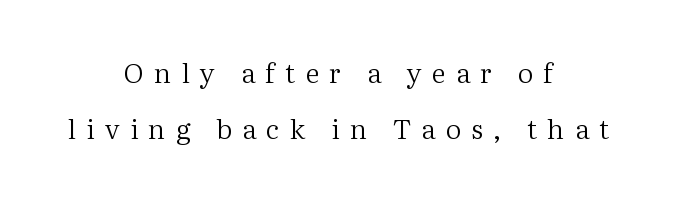
Leftover space on each line is divided equally before and after the words. In terms of posture, this sample is upright. The weight would be labelled regular, book, light, or lighter still. A typesetter would call this heavily tracked-out type. Vertical spacing — loose.
